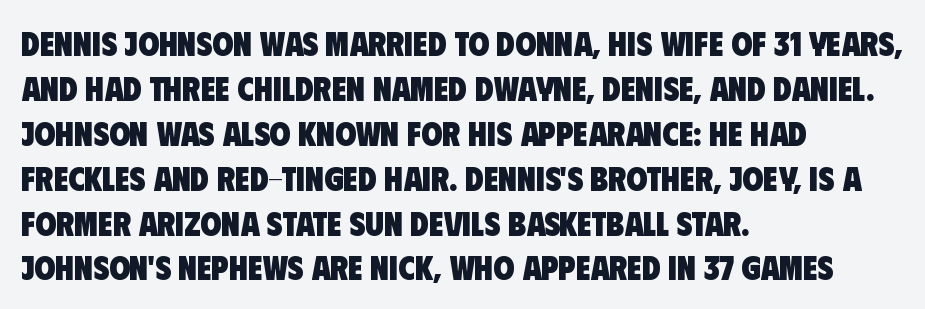
Here the glyphs are tracked normally, forming tight word shapes. The vertical gap from one line to the next is medium. The characters display no serif detailing; their extremities are plain. A student would call this left alignment; a typographer would say flush left, rag right. Is this a fixed-width face? No — the glyphs have proportional, varying widths. This rendering features lettering with no underline.
